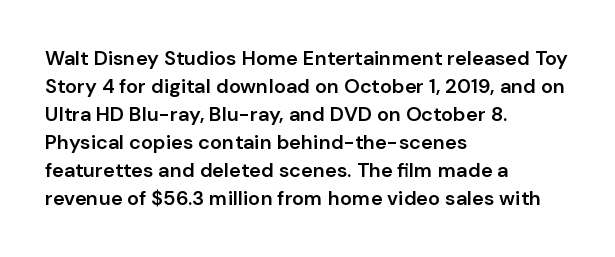
Q: Is the text bold? A: Semi-bold.
Q: Is the text italic (slanted)? A: No, it is upright.
Q: Is the text underlined? A: No.
Q: How is the paragraph aligned? A: Left-aligned.
Q: Is the spacing between letters normal or unusually wide? A: Normal.
Q: Is the spacing between lines tight, normal or loose? A: Normal.
